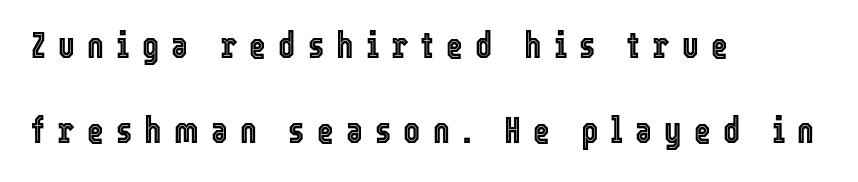
Q: Is the text italic (slanted)? A: No, it is upright.
Q: Is the text underlined? A: No.
Q: How is the paragraph aligned? A: Left-aligned.
Q: Is the spacing between letters normal or unusually wide? A: Unusually wide.
Q: Is the spacing between lines tight, normal or loose? A: Loose.
Q: Width (condensed, normal, or wide)? A: Condensed.
Q: x-height? A: Medium.
Q: Monospaced? A: No.
